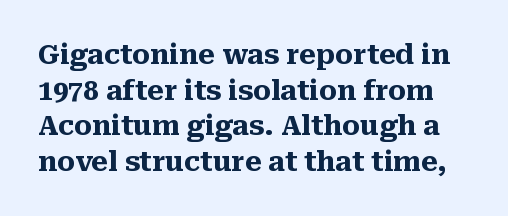
The horizontal fit of the characters is conventional and even. A clean baseline with only descenders dipping below it. This sample uses an upright cut, with every glyph sitting square on the baseline. Set as a true bold cut, around the 700 mark. Regular leading.
